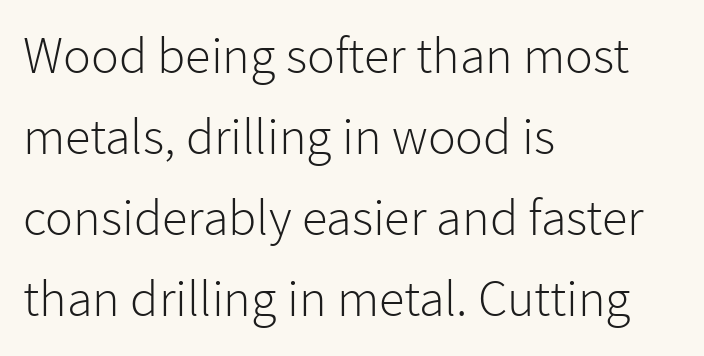
{"serif": "no", "italic": "no", "bold": "no", "weight": "light", "width": "normal", "stroke_contrast": "low", "x_height": "medium", "monospaced": "no", "underline": "no", "align": "left", "line_spacing": "normal", "line_spacing_ratio": 1.56, "letter_spacing": "normal", "letter_spacing_em": 0.0, "glyph_px": 52}
